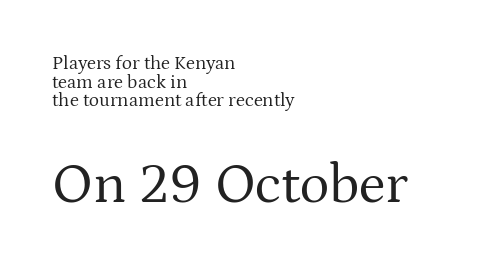
{"serif": "yes", "italic": "no", "bold": "no", "weight": "regular", "width": "normal", "stroke_contrast": "medium", "x_height": "medium", "monospaced": "no", "underline": "no", "align": "left", "line_spacing": "tight", "line_spacing_ratio": 0.98, "letter_spacing": "normal", "letter_spacing_em": 0.0, "larger_block": "second", "size_ratio": 2.95, "glyph_px": 56}
